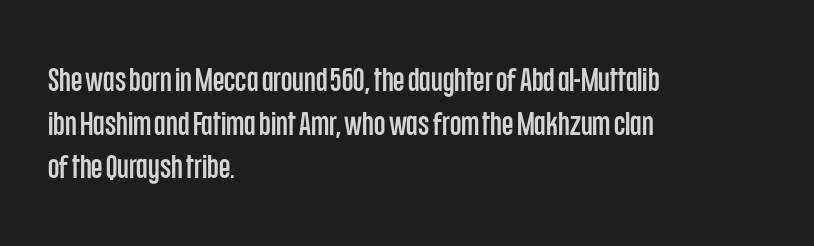
The image shows 33 px condensed sans-serif type, upright; set left-aligned, normal line spacing (1.32x), normal letter spacing, not underlined; low stroke contrast and a large x-height.
